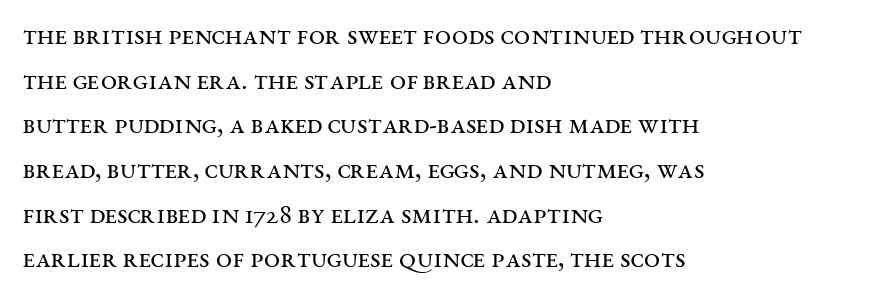
The image shows 29 px regular-weight, wide serif type, upright; set left-aligned, normal line spacing (1.54x), normal letter spacing, not underlined; medium stroke contrast and a large x-height.
